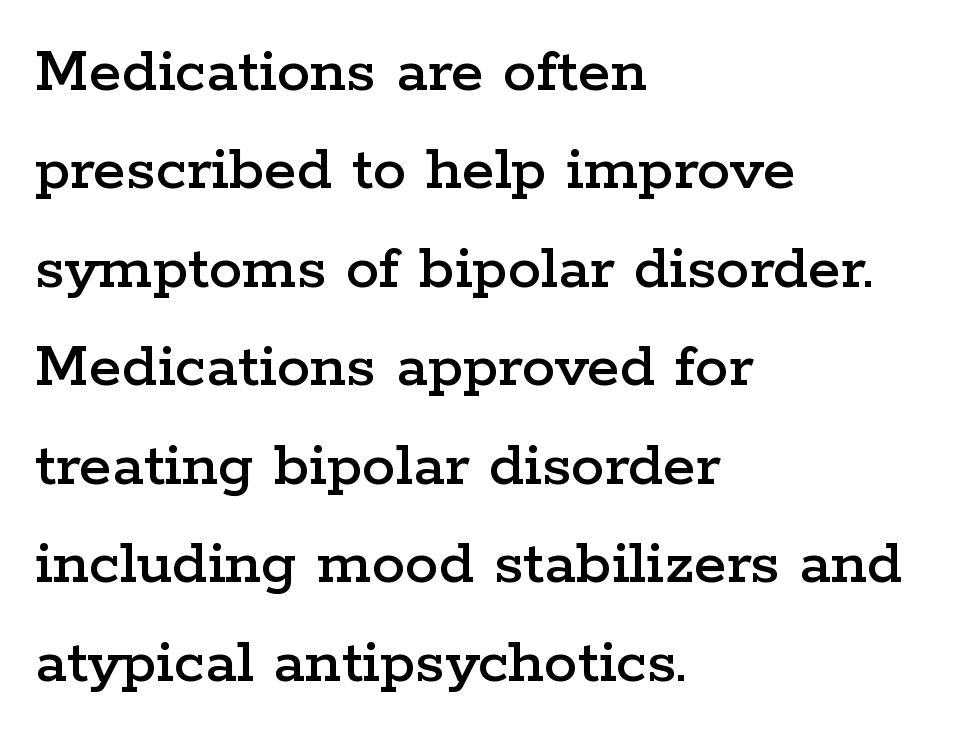
The image shows 67 px wide serif type, upright; set left-aligned, normal line spacing (1.47x), normal letter spacing, not underlined; low stroke contrast and a medium x-height.
